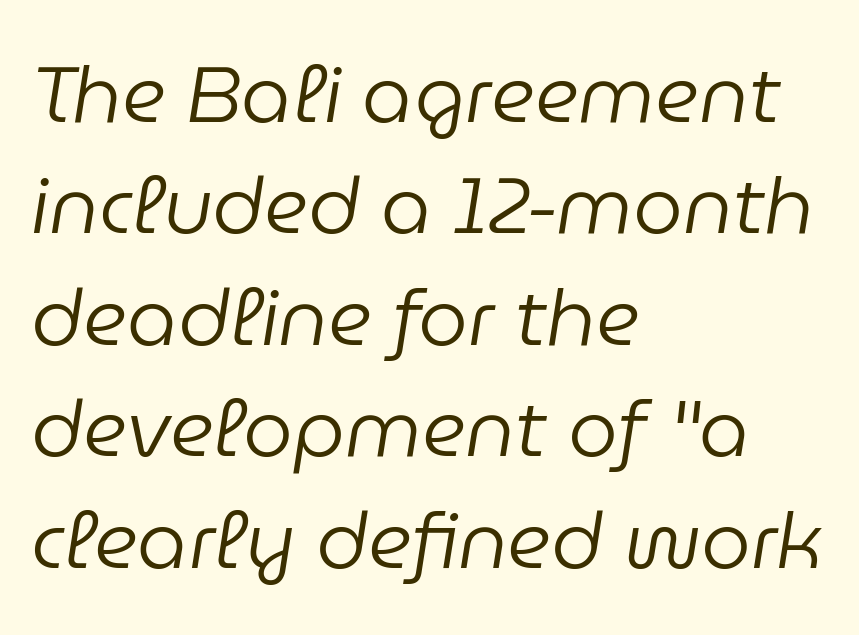
{"italic": "yes", "lean": "right", "slant_degrees": 9, "bold": "no", "weight": "regular", "width": "normal", "stroke_contrast": "low", "x_height": "medium", "monospaced": "no", "underline": "no", "align": "left", "line_spacing": "normal", "line_spacing_ratio": 1.41, "letter_spacing": "normal", "letter_spacing_em": 0.0, "glyph_px": 79}
